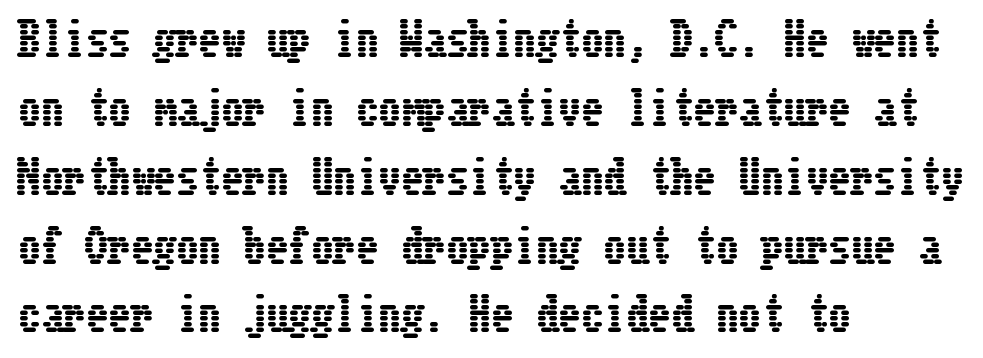
{"italic": "no", "width": "condensed", "stroke_contrast": "low", "x_height": "medium", "underline": "no", "align": "left", "line_spacing": "normal", "line_spacing_ratio": 1.53, "letter_spacing": "normal", "letter_spacing_em": 0.0, "glyph_px": 45}
